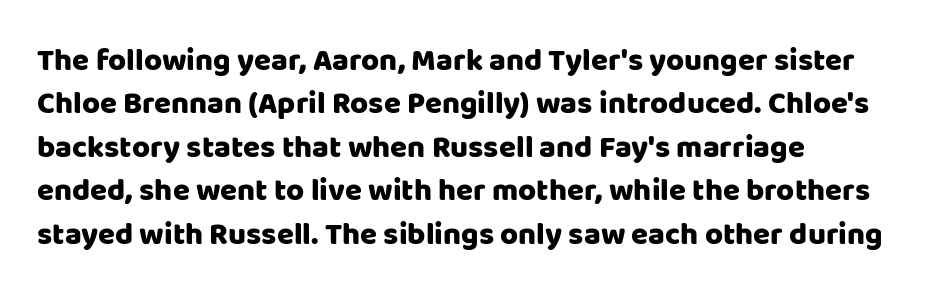
Typographically, this falls in the sans-serif category. The passage shown is typed in a proportional face where columns would drift. One-word summary of the alignment: left. Only glyphs here, with clear space below each row. How would I describe the line gaps? Plain and ordinary. This is the regular roman posture of the typeface.
